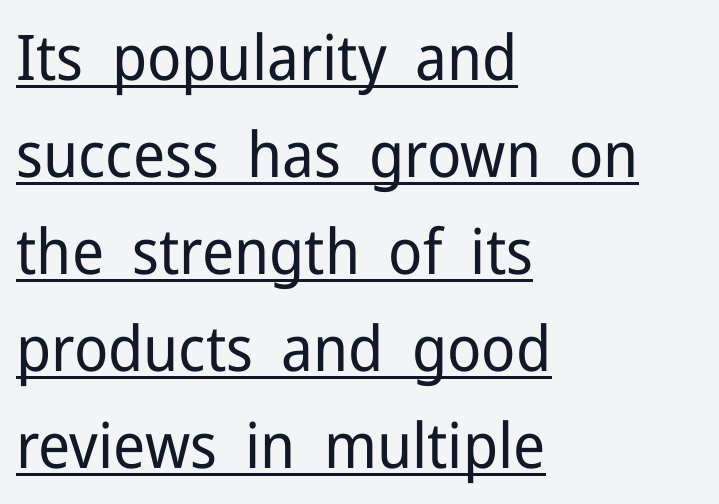
A typographer would call this underscored text. Caption: multi-line text, flush left, ragged right. A roman cut, with each character standing at attention. How would I describe the line gaps? Plain and ordinary.
